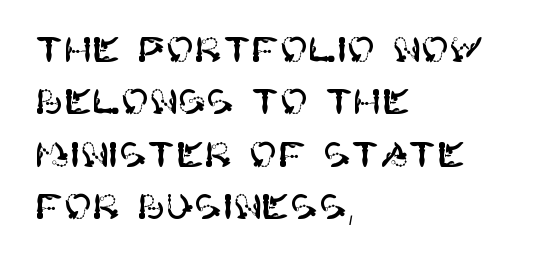
Q: Is the text italic (slanted)? A: No, it is upright.
Q: Is the typeface a serif or a sans-serif typeface? A: Sans-serif.
Q: Is the text underlined? A: No.
Q: How is the paragraph aligned? A: Left-aligned.
Q: Is the spacing between letters normal or unusually wide? A: Normal.
Q: Is the spacing between lines tight, normal or loose? A: Normal.
Q: Width (condensed, normal, or wide)? A: Normal.
Q: Stroke contrast? A: High.
Q: x-height? A: Large.
